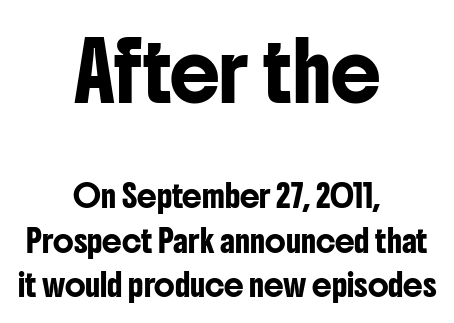
Of the two passages, the one on top uses the larger point size. These lines are rendered in a variable-pitch font. The leading is generous, giving the passage an open texture. In terms of letterform style, serifs are entirely absent. Characters remain perfectly vertical along every line. Compared with a flush-left layout, this one balances lines on the center instead.
